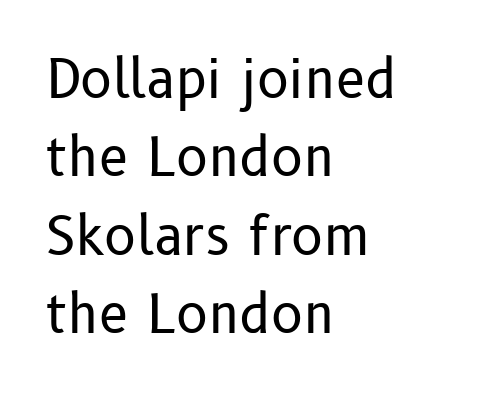
Q: Is the text bold? A: No.
Q: Is the text italic (slanted)? A: No, it is upright.
Q: Is the typeface a serif or a sans-serif typeface? A: Sans-serif.
Q: Is the text underlined? A: No.
Q: How is the paragraph aligned? A: Left-aligned.
Q: Is the spacing between letters normal or unusually wide? A: Normal.
Q: Is the spacing between lines tight, normal or loose? A: Normal.
Q: Width (condensed, normal, or wide)? A: Normal.
Q: Stroke contrast? A: Low.
Q: x-height? A: Medium.
Q: Monospaced? A: No.
